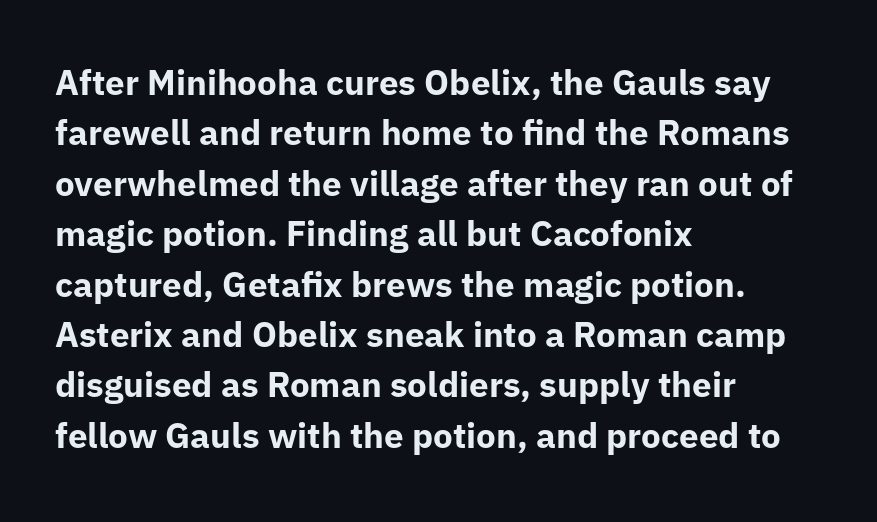
This rendering employs a face without finishing strokes, i.e., a sans-serif. How are the letters spaced? Ordinarily, with no added tracking. The lettering holds an erect, upright posture throughout. The foot of each line stays bare and open. Successive baselines arrive at the customary interval. The ragged edge is on the right, which tells us the setting is flush left.
